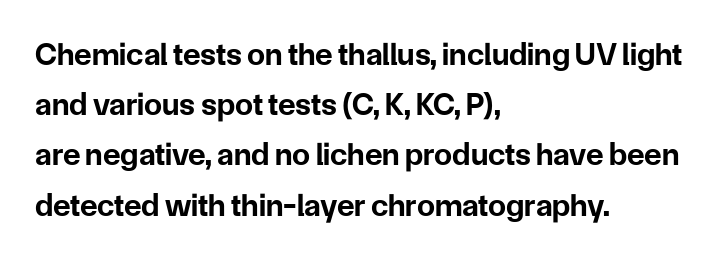
{"serif": "no", "italic": "no", "bold": "yes", "weight": "bold", "width": "normal", "stroke_contrast": "low", "x_height": "medium", "monospaced": "no", "underline": "no", "align": "left", "line_spacing": "normal", "line_spacing_ratio": 1.57, "letter_spacing": "normal", "letter_spacing_em": 0.0, "glyph_px": 32}
